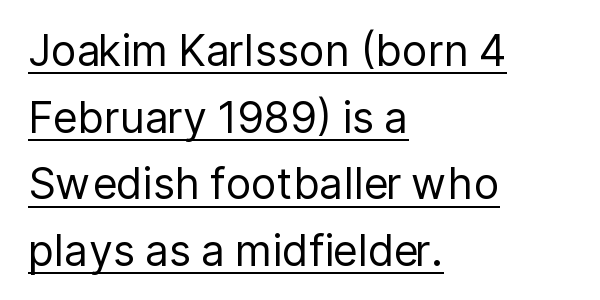
{"serif": "no", "italic": "no", "bold": "no", "weight": "regular", "width": "normal", "stroke_contrast": "low", "x_height": "medium", "monospaced": "no", "underline": "yes", "align": "left", "line_spacing": "normal", "line_spacing_ratio": 1.55, "letter_spacing": "normal", "letter_spacing_em": 0.0, "glyph_px": 43}
